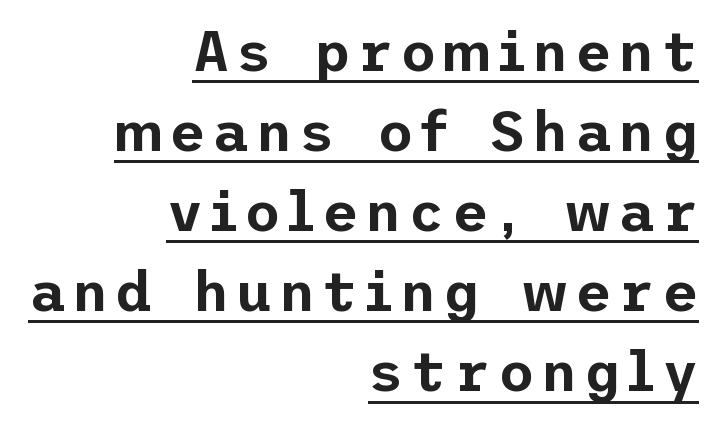
{"serif": "no", "italic": "no", "width": "normal", "stroke_contrast": "low", "x_height": "medium", "underline": "yes", "align": "right", "line_spacing": "normal", "line_spacing_ratio": 1.43, "glyph_px": 56}
